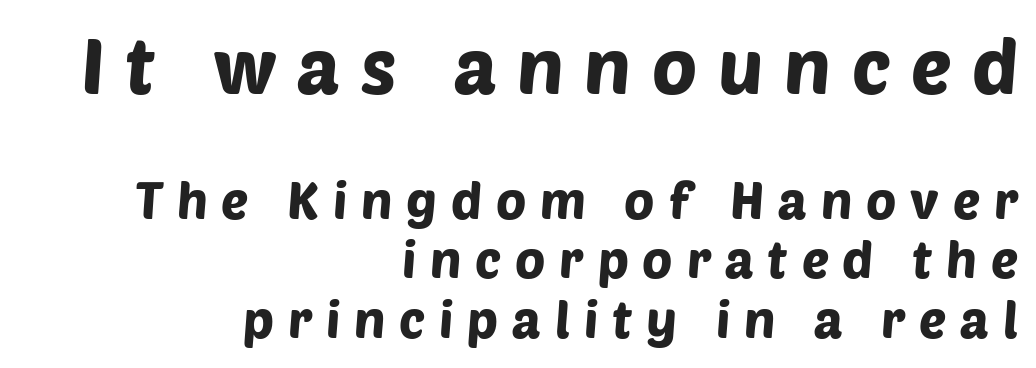
The image shows 76 px sans-serif type; set right-aligned, line spacing 1.17x, unusually wide letter spacing (+0.27 em), not underlined; the first (top) block is 1.49x larger; low stroke contrast and a large x-height.
